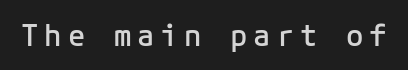
The image shows 29 px semibold sans-serif type, upright, monospaced; set unusually wide letter spacing (+0.2 em), not underlined; low stroke contrast and a medium x-height.
